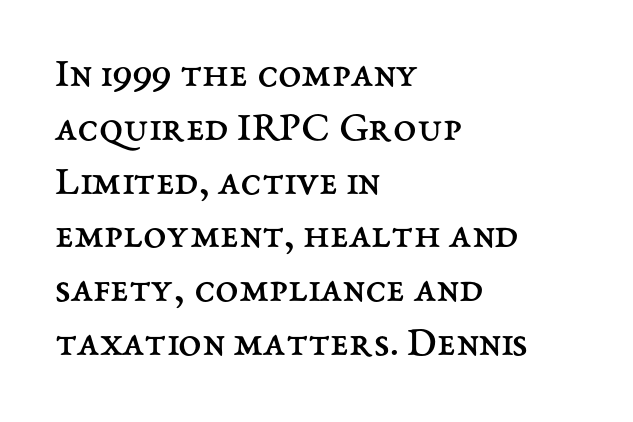
The image shows 42 px regular-weight type, upright; set left-aligned, normal line spacing (1.28x), normal letter spacing, not underlined; medium stroke contrast and a medium x-height.
